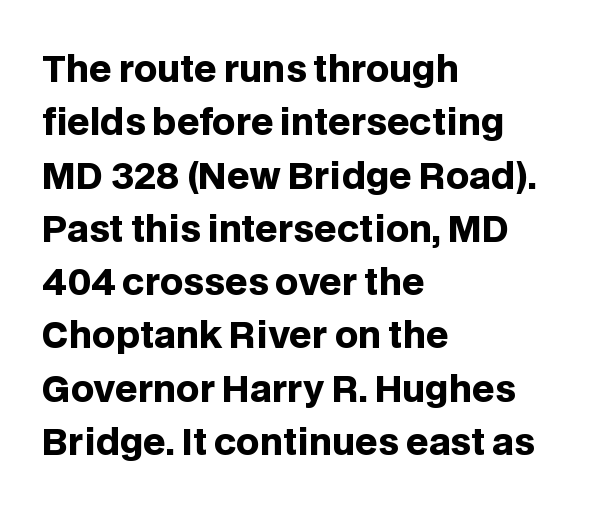
Honestly, there is no underline to notice here at all. Is the letter spacing exaggerated? No — it looks like the ordinary default. The face used here has the dense, thick strokes of a bold. Character widths vary here, with narrow letters taking less room than wide ones. Nope, no serifs anywhere on these letters. Unlike italic type, these characters show no tilt at all.
